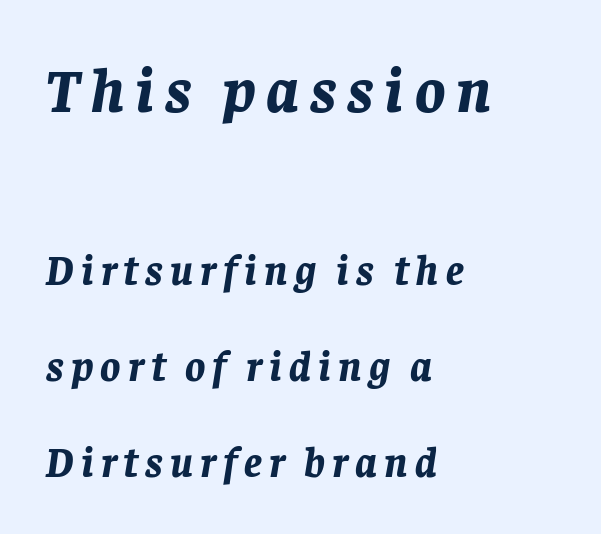
Q: Is the text bold? A: Yes.
Q: Is the text italic (slanted)? A: Yes, it leans right by about 8 degrees.
Q: Is the text underlined? A: No.
Q: How is the paragraph aligned? A: Left-aligned.
Q: Is the spacing between lines tight, normal or loose? A: Loose.
Q: Which block of text is set in a larger size, the first (top) or the second (bottom)? A: The first (top) one.
Q: Width (condensed, normal, or wide)? A: Normal.
Q: Stroke contrast? A: Low.
Q: x-height? A: Large.
Q: Monospaced? A: No.
